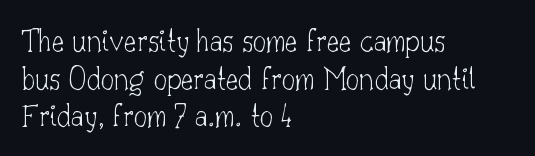
The image shows 33 px thin serif type, upright; set left-aligned, tight line spacing (1.14x), normal letter spacing, not underlined; low stroke contrast and a small x-height.
